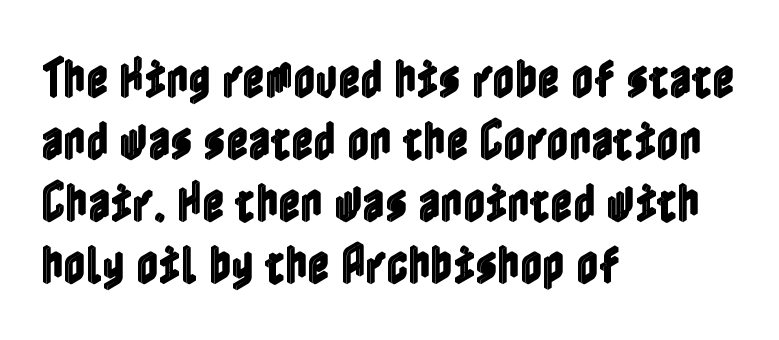
Letter spacing: default. Each line starts at the same left margin while the right side varies. Honestly, the row spacing looks completely unremarkable. Only glyphs here, with clear space below each row. Ascenders rise straight up at ninety degrees.
